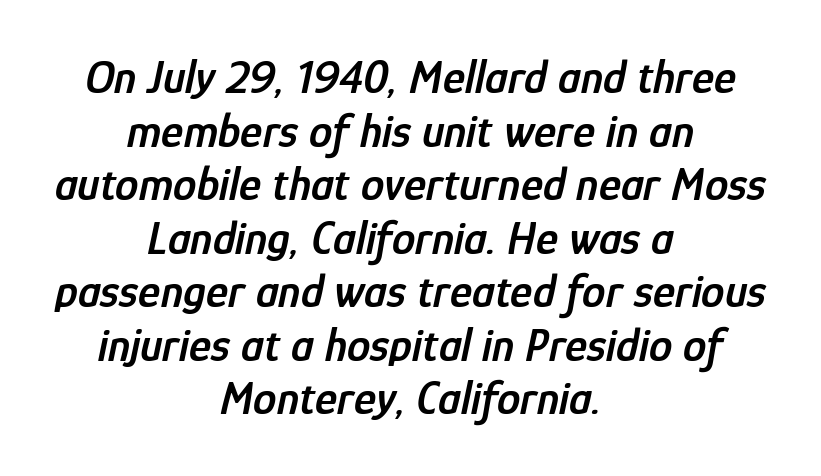
Each letter keeps its own natural width here, so spacing adapts to shape. Stroke thickness is moderately raised; the sample reads as semibold. The passage shown has conventional tracking throughout. Descenders hang freely into open space. Does the lettering tilt? It does — this is italic.
